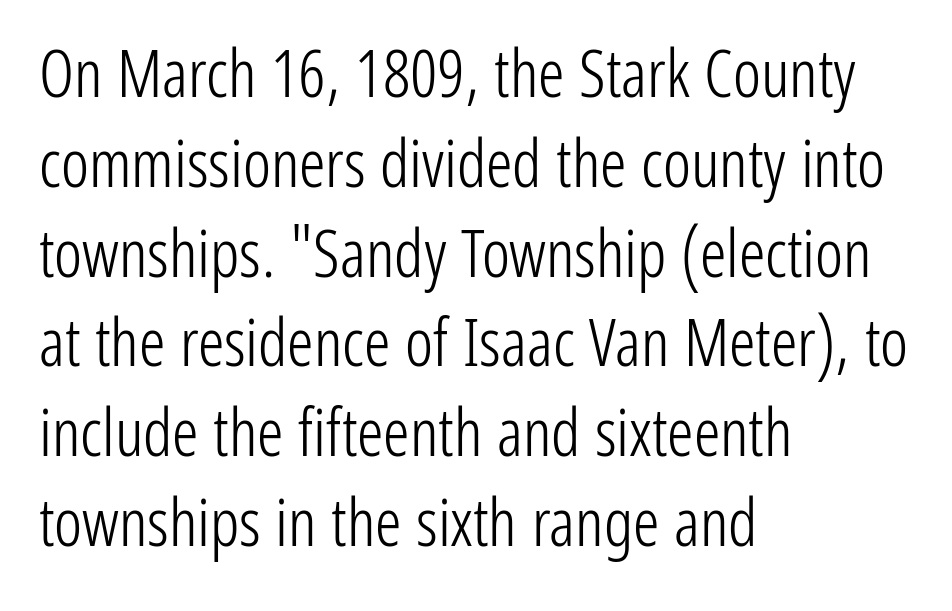
Q: Is the text bold? A: No.
Q: Is the text italic (slanted)? A: No, it is upright.
Q: Is the typeface a serif or a sans-serif typeface? A: Sans-serif.
Q: Is the text underlined? A: No.
Q: How is the paragraph aligned? A: Left-aligned.
Q: Is the spacing between letters normal or unusually wide? A: Normal.
Q: Is the spacing between lines tight, normal or loose? A: Normal.
Q: Width (condensed, normal, or wide)? A: Condensed.
Q: Stroke contrast? A: Low.
Q: x-height? A: Medium.
Q: Monospaced? A: No.
